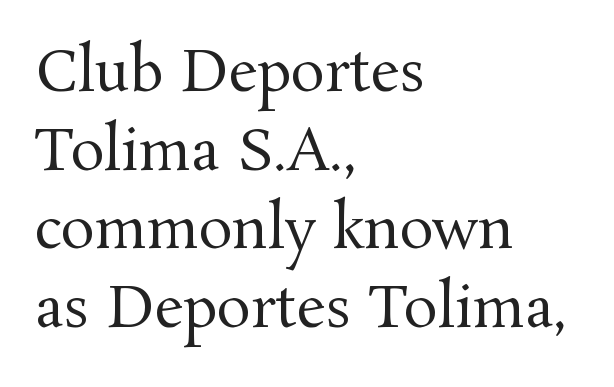
The image shows 57 px regular-weight serif type, upright; set left-aligned, normal line spacing (1.38x), normal letter spacing, not underlined; medium stroke contrast and a medium x-height.
